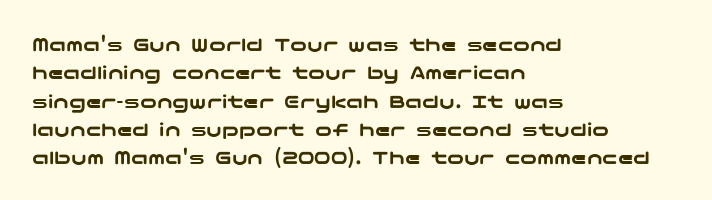
Posture: upright roman. The foot of each line stays bare and open. The passage shown stacks its lines at a standard gap. Alignment: flush left. The horizontal fit of the characters is conventional and even.
